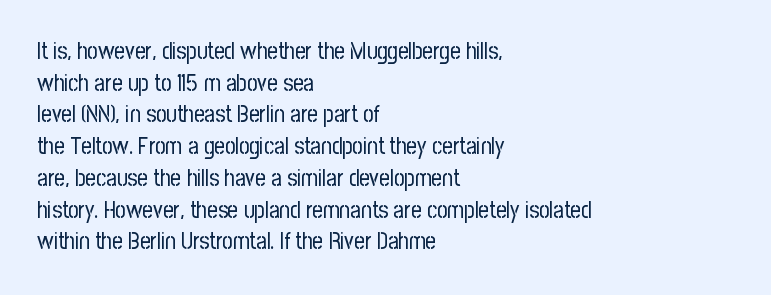
The image shows 23 px text type, upright; set left-aligned, normal line spacing (1.38x), normal letter spacing, not underlined.
